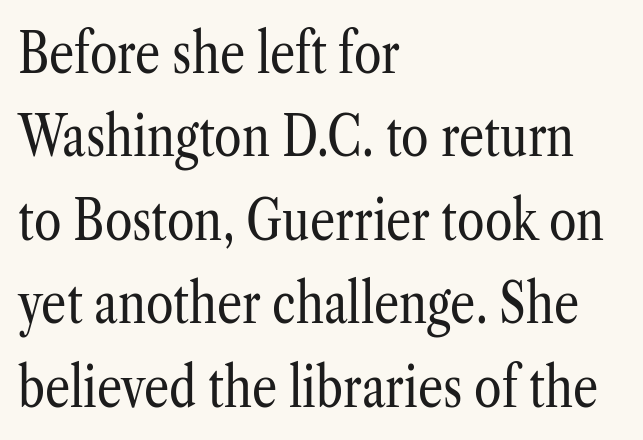
{"serif": "yes", "italic": "no", "bold": "no", "weight": "regular", "width": "condensed", "stroke_contrast": "low", "x_height": "medium", "monospaced": "no", "underline": "no", "align": "left", "line_spacing": "normal", "line_spacing_ratio": 1.49, "letter_spacing": "normal", "letter_spacing_em": 0.0, "glyph_px": 56}
